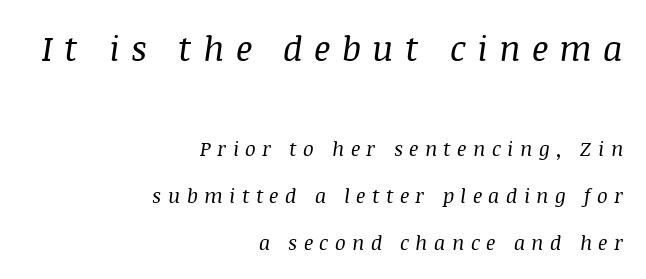
{"serif": "yes", "italic": "yes", "lean": "right", "slant_degrees": 8, "bold": "no", "weight": "regular", "width": "normal", "stroke_contrast": "medium", "x_height": "large", "monospaced": "no", "underline": "no", "align": "right", "line_spacing": "loose", "line_spacing_ratio": 2.36, "letter_spacing": "wide", "letter_spacing_em": 0.32, "larger_block": "first", "size_ratio": 1.75, "glyph_px": 35}
